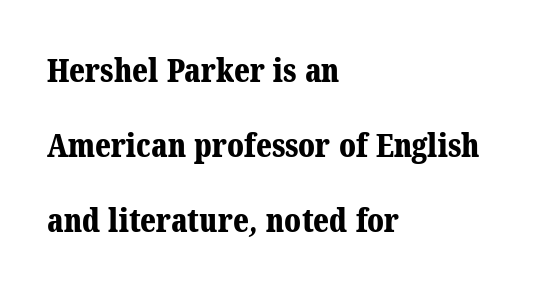
The image shows 32 px bold serif type; set left-aligned, loose line spacing (2.35x), normal letter spacing, not underlined; medium stroke contrast and a medium x-height.
